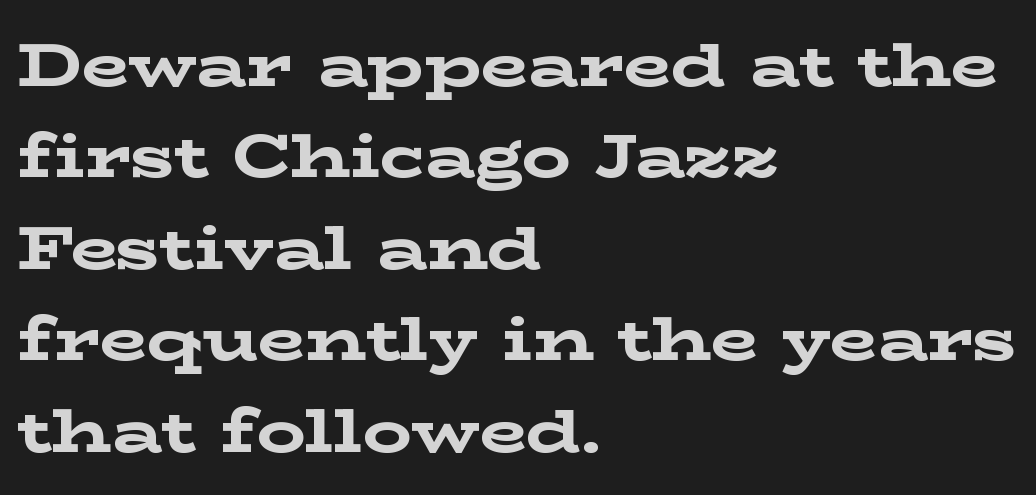
The axis of the letterforms is exactly vertical. These lines are set flush left with a ragged right edge. In terms of letterform style, serifs are clearly present. The typesetting leans heavy: a genuine bold.
